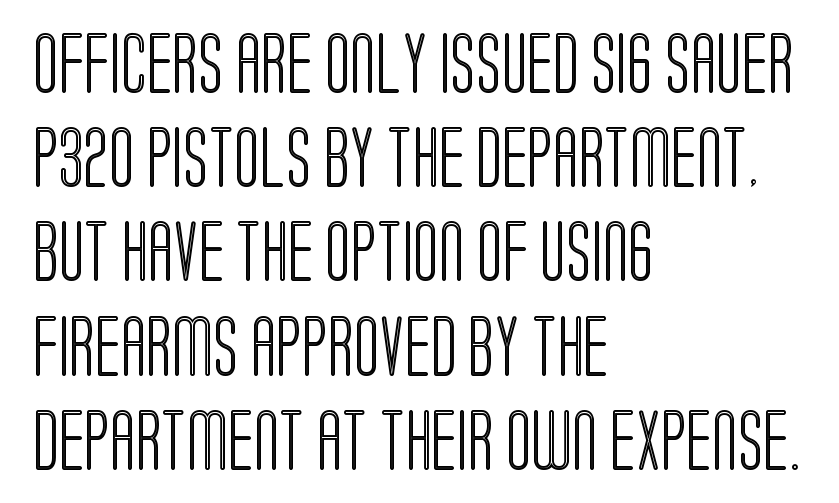
Rule under the text: the space is simply empty. Nobody touched the tracking dial on this one. Caption: multi-line text, flush left, ragged right. You could not count columns in this text — the font is proportionally spaced. A typesetter would mark this as roman, not italic. The lines sit at an ordinary, default distance from one another.
